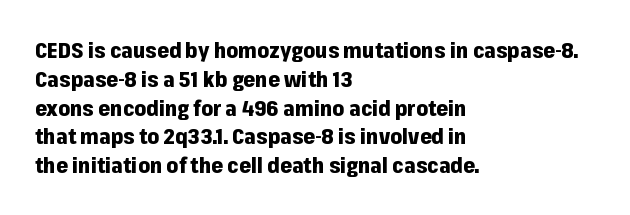
{"italic": "no", "bold": "yes", "underline": "no", "align": "left", "line_spacing": "normal", "line_spacing_ratio": 1.37, "letter_spacing": "normal", "letter_spacing_em": 0.0, "glyph_px": 21}
